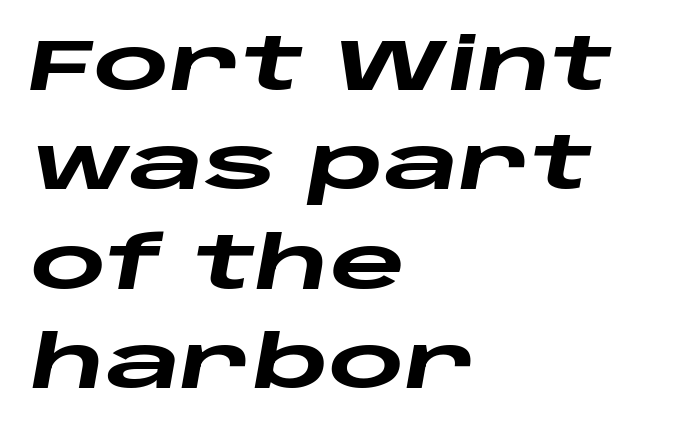
{"italic": "yes", "lean": "right", "slant_degrees": 10, "bold": "yes", "weight": "heavy", "width": "wide", "stroke_contrast": "low", "x_height": "large", "monospaced": "no", "underline": "no", "align": "left", "line_spacing": "normal", "line_spacing_ratio": 1.36, "letter_spacing": "normal", "letter_spacing_em": 0.0, "glyph_px": 73}
